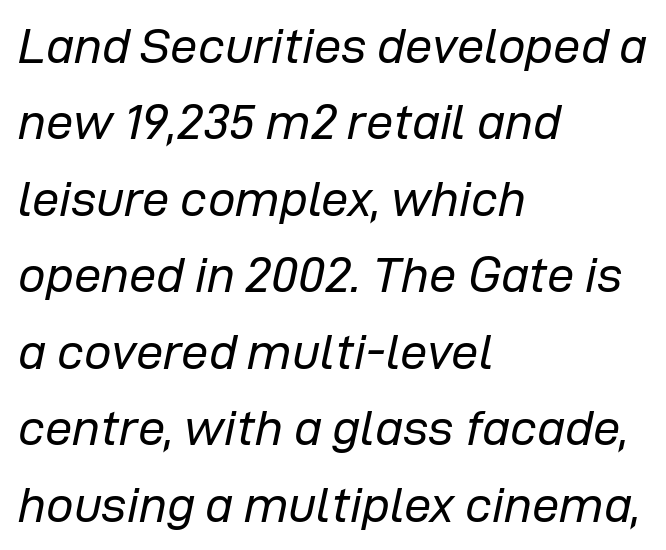
{"italic": "yes", "lean": "right", "slant_degrees": 12, "bold": "no", "weight": "regular", "width": "normal", "stroke_contrast": "low", "x_height": "medium", "monospaced": "no", "underline": "no", "align": "left", "line_spacing": "normal", "line_spacing_ratio": 1.56, "letter_spacing": "normal", "letter_spacing_em": 0.0, "glyph_px": 49}
